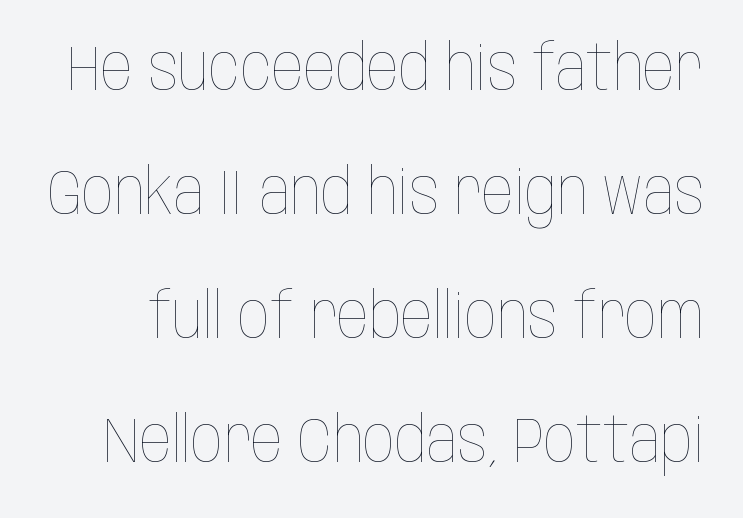
How are the letters spaced? Ordinarily, with no added tracking. Each letter keeps its own natural width here, so spacing adapts to shape. This is not heavy type; no bold has been used. Posture: upright roman.
